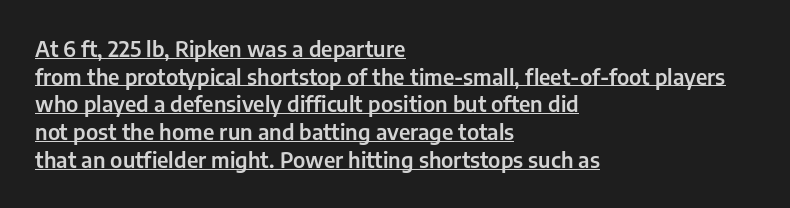
{"italic": "no", "underline": "yes", "align": "left", "line_spacing": "normal", "line_spacing_ratio": 1.32, "letter_spacing": "normal", "letter_spacing_em": 0.0, "glyph_px": 21}
